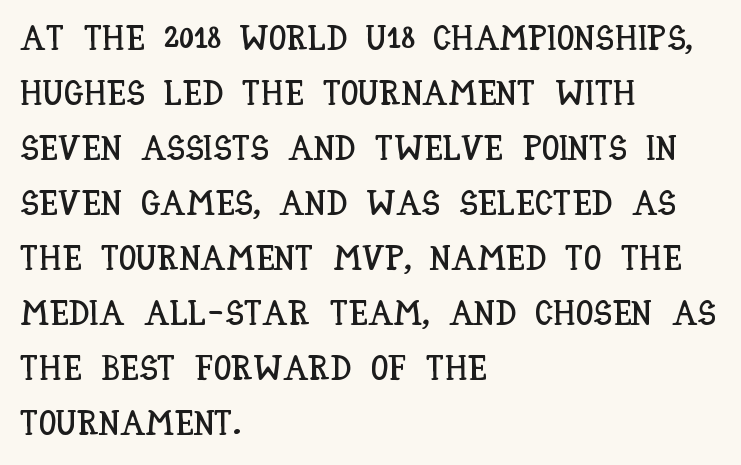
The image shows 35 px condensed type, upright; set left-aligned, normal line spacing (1.57x), normal letter spacing, not underlined; low stroke contrast and a large x-height.
